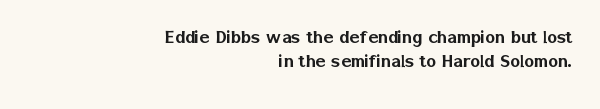
The image shows 21 px text type, upright; set right-aligned, tight line spacing (1.12x), normal letter spacing, not underlined.
